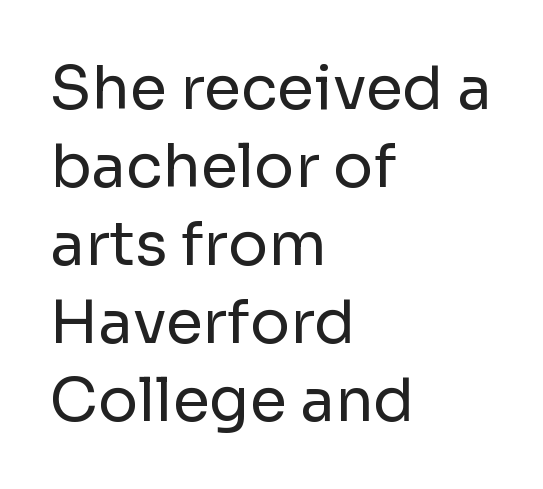
{"serif": "no", "italic": "no", "bold": "no", "weight": "regular", "width": "normal", "stroke_contrast": "low", "x_height": "medium", "monospaced": "no", "underline": "no", "align": "left", "line_spacing": "normal", "line_spacing_ratio": 1.3, "letter_spacing": "normal", "letter_spacing_em": 0.0, "glyph_px": 60}
